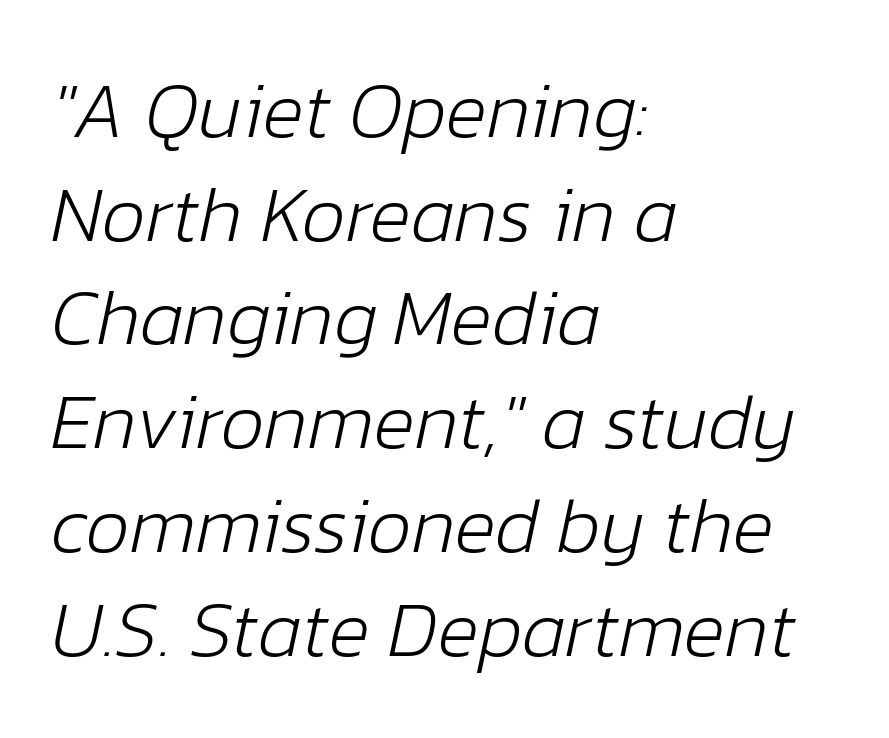
A typesetter would call this proportional, since set widths differ per character. Check under the words: just untouched page. Weight: in the light-to-regular range. In terms of leading, this rendering sits right in the middle.
